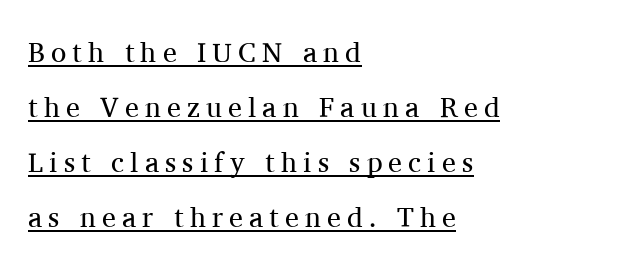
Q: Is the text bold? A: No.
Q: Is the text italic (slanted)? A: No, it is upright.
Q: Is the typeface a serif or a sans-serif typeface? A: Serif.
Q: Is the text underlined? A: Yes.
Q: How is the paragraph aligned? A: Left-aligned.
Q: Is the spacing between letters normal or unusually wide? A: Unusually wide.
Q: Is the spacing between lines tight, normal or loose? A: Loose.
Q: Width (condensed, normal, or wide)? A: Normal.
Q: Stroke contrast? A: Medium.
Q: x-height? A: Medium.
Q: Monospaced? A: No.
